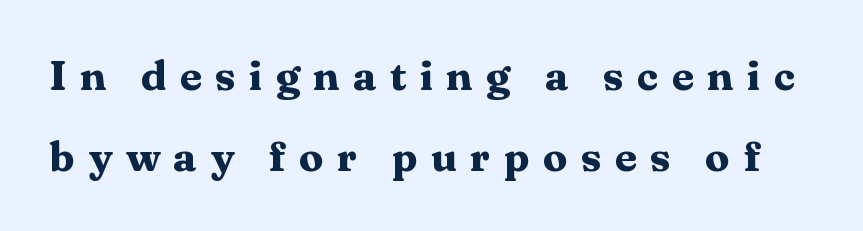
Horizontal bands of white between lines are thick stripes. The area under the type is left untouched. How are the letters spaced? Widely, with obvious added tracking. A typesetter would mark this as roman, not italic. Typographically, this falls in the serif category. Varying glyph widths throughout — classic text-font behaviour.
